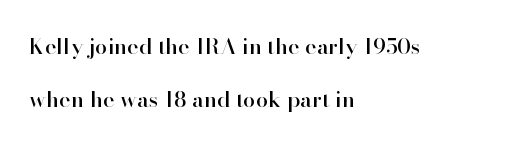
The image shows 22 px text type, upright; set left-aligned, loose line spacing (2.43x), normal letter spacing, not underlined.
